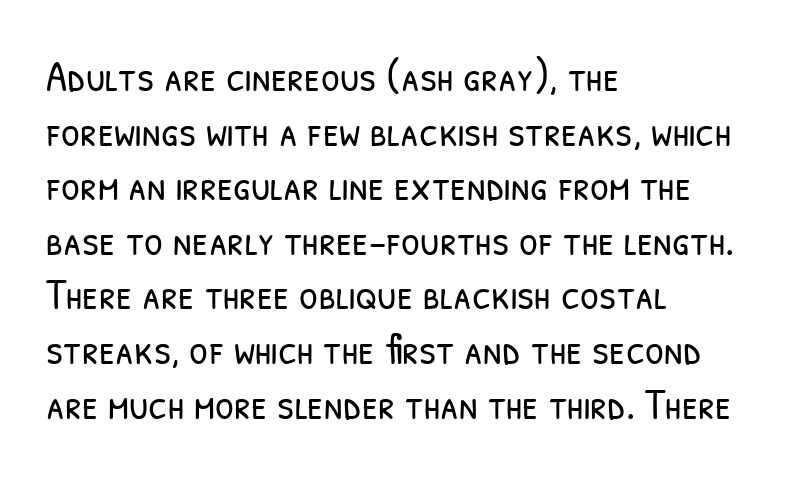
Q: Is the text bold? A: No.
Q: Is the typeface a serif or a sans-serif typeface? A: Sans-serif.
Q: Is the text underlined? A: No.
Q: How is the paragraph aligned? A: Left-aligned.
Q: Is the spacing between letters normal or unusually wide? A: Normal.
Q: Is the spacing between lines tight, normal or loose? A: Normal.
Q: Width (condensed, normal, or wide)? A: Condensed.
Q: Stroke contrast? A: Low.
Q: x-height? A: Medium.
Q: Monospaced? A: No.
